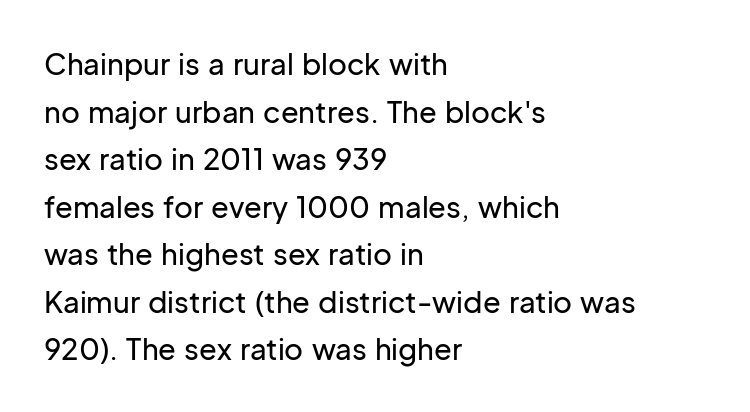
The image shows 29 px sans-serif type, upright; set left-aligned, normal line spacing (1.64x), normal letter spacing, not underlined; low stroke contrast and a medium x-height.
